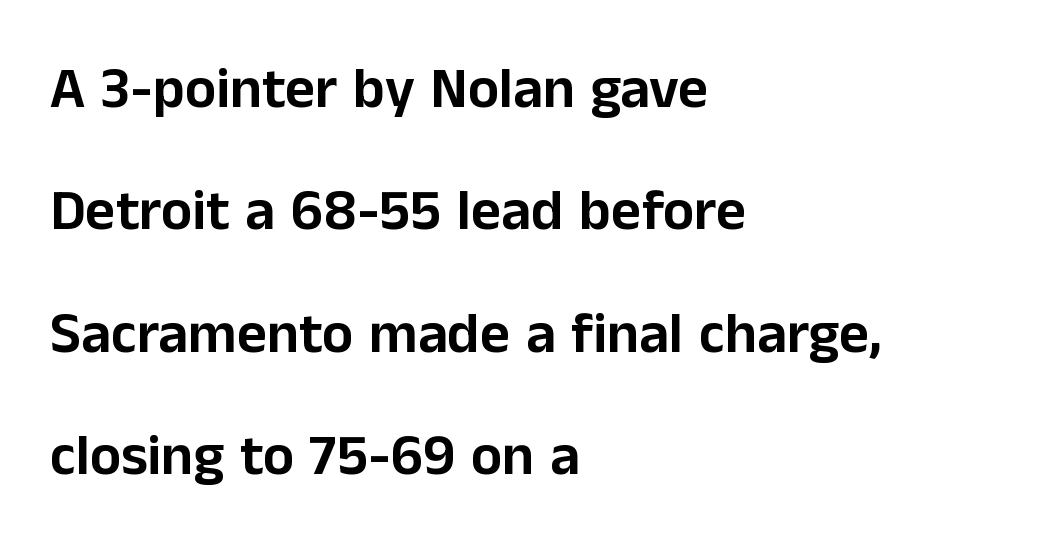
Each letter keeps its own natural width here, so spacing adapts to shape. A typesetter would call this zero additional tracking. Does the leading feel generous? Absolutely, it's lavish. A clean baseline with only descenders dipping below it. Rendered with straight, roman letterforms. Nope, no serifs anywhere on these letters.
